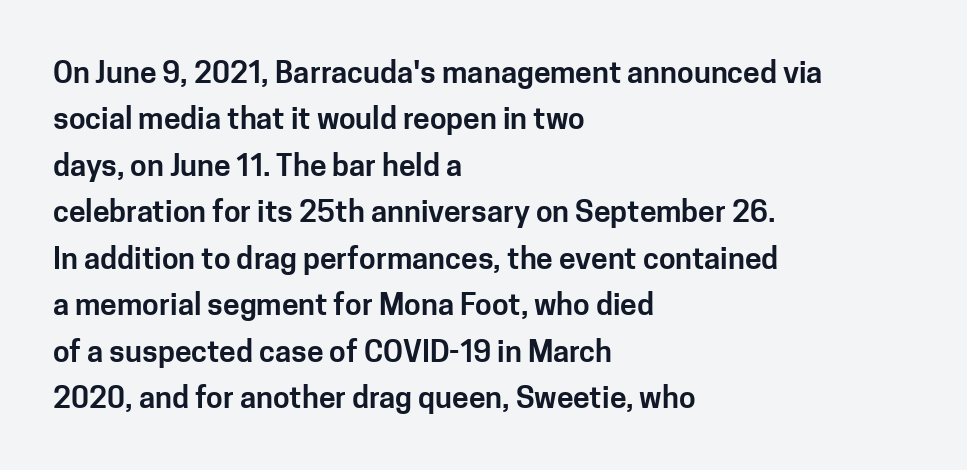
Q: Is the text italic (slanted)? A: No, it is upright.
Q: Is the typeface a serif or a sans-serif typeface? A: Sans-serif.
Q: Is the text underlined? A: No.
Q: How is the paragraph aligned? A: Left-aligned.
Q: Is the spacing between letters normal or unusually wide? A: Normal.
Q: Is the spacing between lines tight, normal or loose? A: Normal.
Q: Width (condensed, normal, or wide)? A: Normal.
Q: Stroke contrast? A: Low.
Q: x-height? A: Medium.
Q: Monospaced? A: No.
